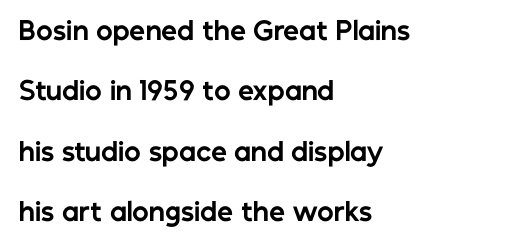
The image shows 25 px bold type, upright; set left-aligned, loose line spacing (2.42x), normal letter spacing, not underlined.
